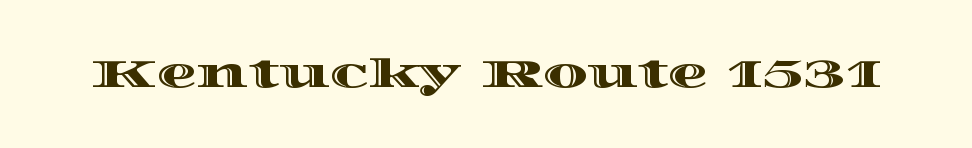
It's the straight-up-and-down kind of type. These lines keep a tight, regular rhythm from letter to letter. Words float on clear page, feet unadorned. Looks like regular typesetting: each glyph gets only the width it needs.
